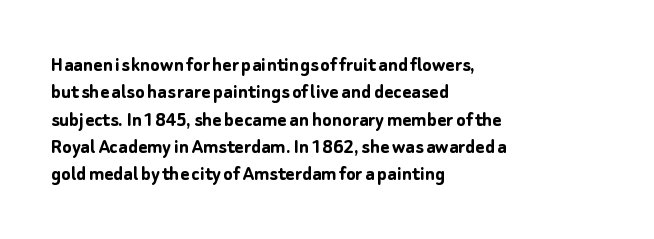
The image shows 22 px bold type, upright; set left-aligned, line spacing 1.24x, normal letter spacing, not underlined.
